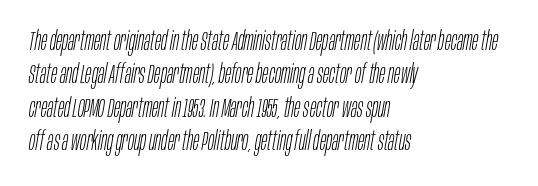
Q: Is the text bold? A: No.
Q: Is the text italic (slanted)? A: Yes, it leans right by about 10 degrees.
Q: Is the text underlined? A: No.
Q: How is the paragraph aligned? A: Left-aligned.
Q: Is the spacing between letters normal or unusually wide? A: Normal.
Q: Is the spacing between lines tight, normal or loose? A: Normal.
